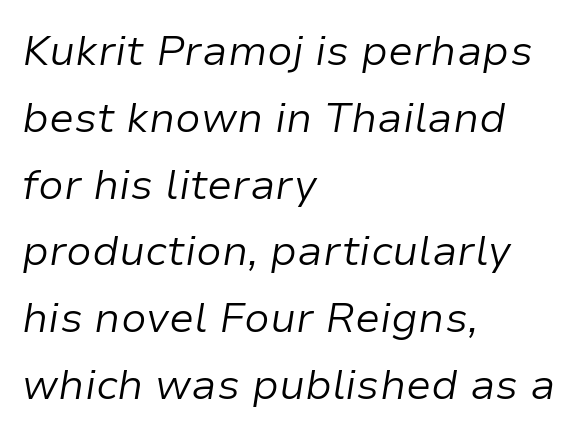
{"italic": "yes", "lean": "right", "slant_degrees": 9, "bold": "no", "weight": "light", "width": "normal", "stroke_contrast": "low", "x_height": "medium", "monospaced": "no", "underline": "no", "align": "left", "line_spacing": "normal", "line_spacing_ratio": 1.59, "letter_spacing": "normal", "letter_spacing_em": 0.0, "glyph_px": 42}
